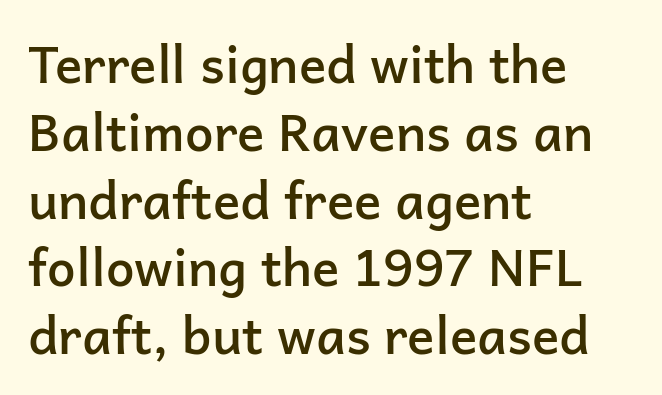
Evenly set lines give the paragraph a standard silhouette. Short and long lines alike share a common starting point at left. Italic: no, the glyphs are upright roman. Descender tails drop into unmarked territory. Observe the ordinary spacing: letters are neighbours, not strangers.
